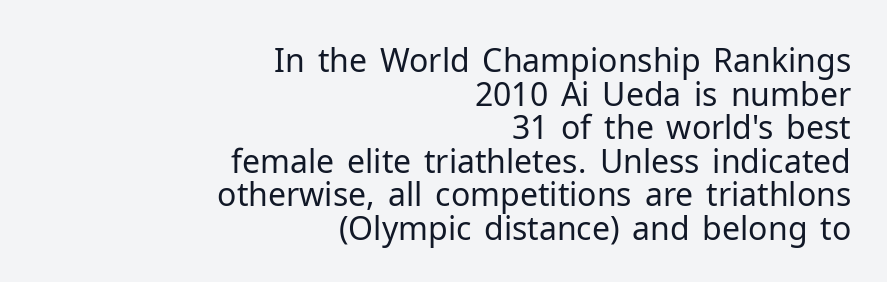
Q: Is the text bold? A: No.
Q: Is the text italic (slanted)? A: No, it is upright.
Q: Is the typeface a serif or a sans-serif typeface? A: Sans-serif.
Q: Is the text underlined? A: No.
Q: How is the paragraph aligned? A: Right-aligned.
Q: Is the spacing between letters normal or unusually wide? A: Normal.
Q: Is the spacing between lines tight, normal or loose? A: Tight.
Q: Width (condensed, normal, or wide)? A: Normal.
Q: Stroke contrast? A: Low.
Q: x-height? A: Medium.
Q: Monospaced? A: No.
